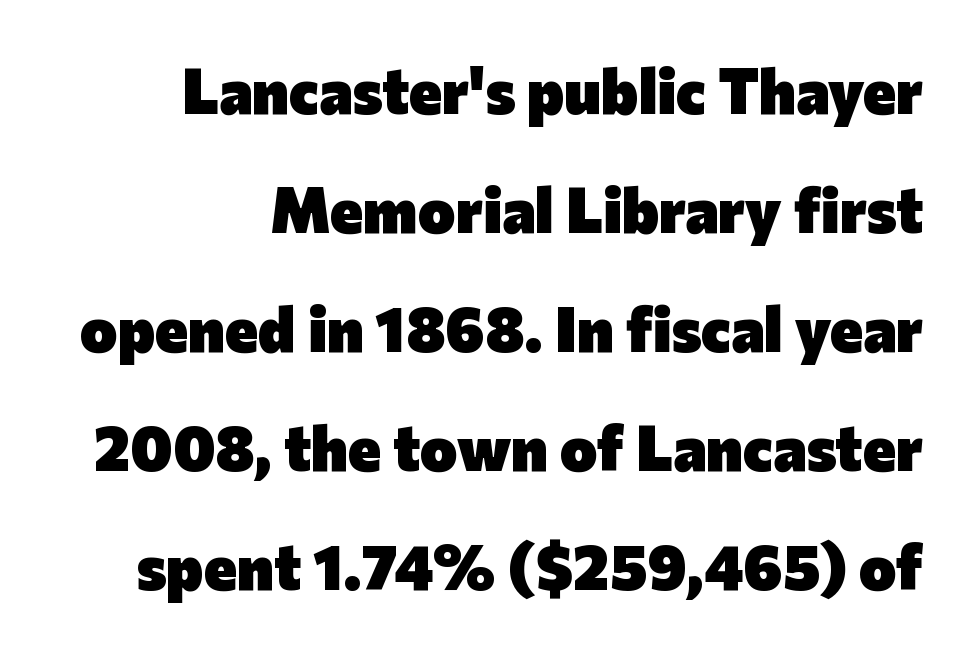
Do the characters align in a grid? No, the font is proportional. Its strokes are broad and dark, the hallmark of bold type. The font family rendered here belongs to the sans-serif group. Do the letters lean? They stand straight. Honestly, the letter spacing is just normal — you wouldn't notice it. The foot of each line stays bare and open.
